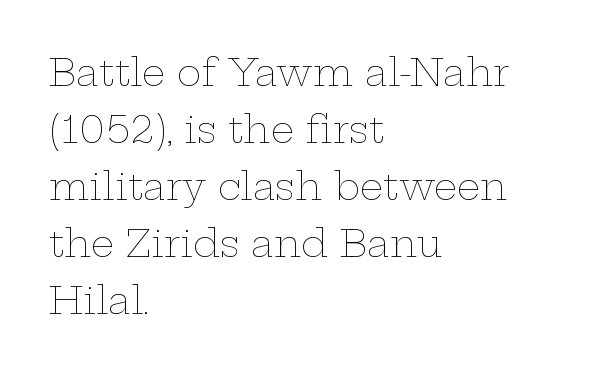
Q: Is the text bold? A: No.
Q: Is the text italic (slanted)? A: No, it is upright.
Q: Is the text underlined? A: No.
Q: How is the paragraph aligned? A: Left-aligned.
Q: Is the spacing between letters normal or unusually wide? A: Normal.
Q: Is the spacing between lines tight, normal or loose? A: Normal.
Q: Width (condensed, normal, or wide)? A: Wide.
Q: Stroke contrast? A: Low.
Q: x-height? A: Medium.
Q: Monospaced? A: No.
